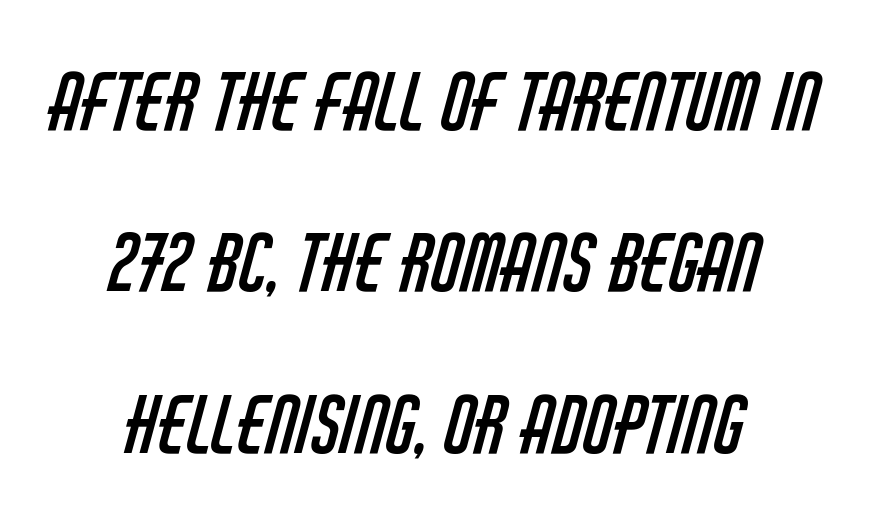
Note the varied advance widths — an 'i' is clearly narrower than an 'm'. Clear beneath every line of the passage. Nothing unusual about the tracking: characters are spaced as the font intends. Check where the strokes stop: nothing finishes them off — pure sans. Airy leading. The weight would be labelled regular, book, light, or lighter still.
